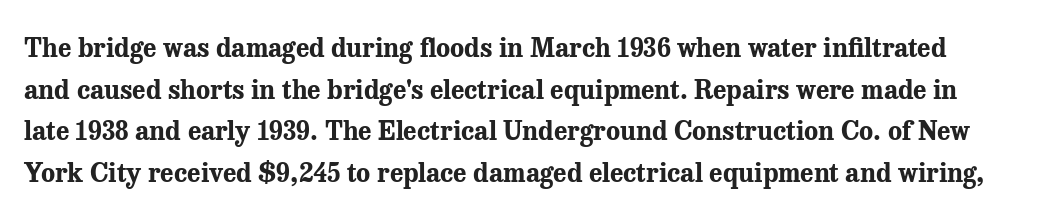
{"italic": "no", "bold": "yes", "underline": "no", "line_spacing": "normal", "line_spacing_ratio": 1.6, "letter_spacing": "normal", "letter_spacing_em": 0.0, "glyph_px": 26}
